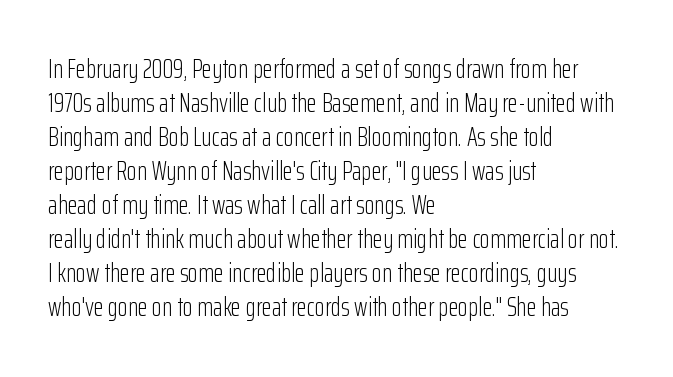
Descenders are the only things crossing below the line. All the whitespace from short lines collects on the right. Characters remain perfectly vertical along every line. The letters sit at their default tracking, neither squeezed nor spread.
